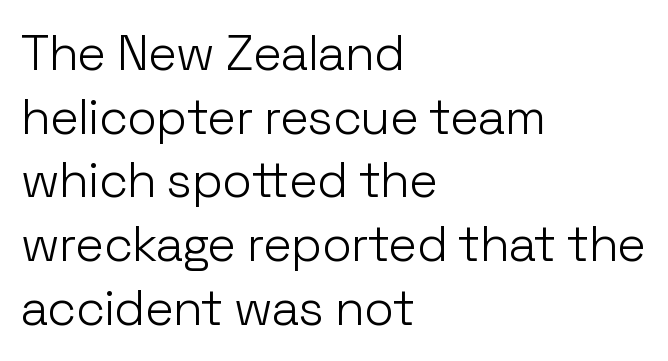
The image shows 49 px light sans-serif type, upright; set left-aligned, normal line spacing (1.3x), normal letter spacing, not underlined; low stroke contrast and a medium x-height.
